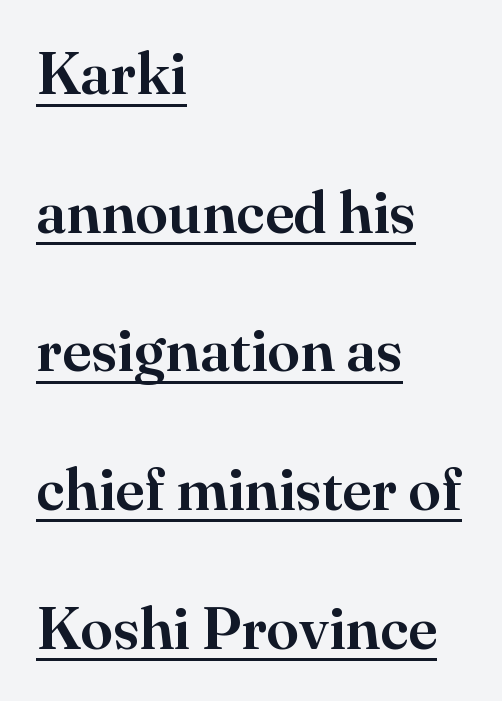
{"serif": "yes", "italic": "no", "width": "normal", "stroke_contrast": "high", "x_height": "small", "monospaced": "no", "underline": "yes", "align": "left", "line_spacing": "loose", "line_spacing_ratio": 2.35, "letter_spacing": "normal", "letter_spacing_em": 0.0, "glyph_px": 59}
